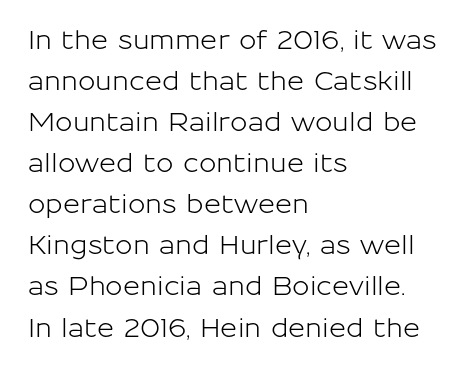
Q: Is the text italic (slanted)? A: No, it is upright.
Q: Is the text underlined? A: No.
Q: How is the paragraph aligned? A: Left-aligned.
Q: Is the spacing between letters normal or unusually wide? A: Normal.
Q: Is the spacing between lines tight, normal or loose? A: Normal.
